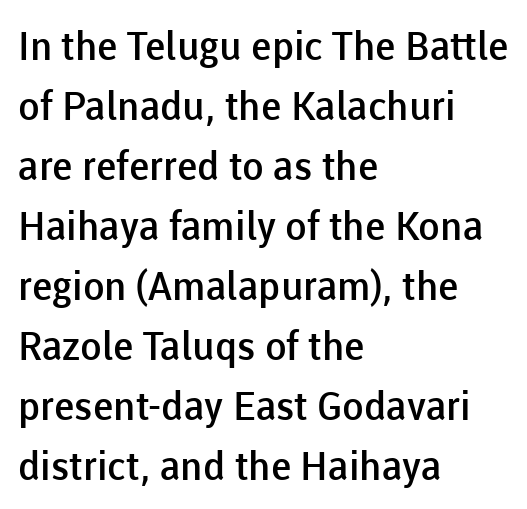
{"serif": "no", "italic": "no", "bold": "semi", "weight": "semibold", "width": "normal", "stroke_contrast": "low", "x_height": "medium", "monospaced": "no", "underline": "no", "align": "left", "line_spacing": "normal", "line_spacing_ratio": 1.5, "letter_spacing": "normal", "letter_spacing_em": 0.0, "glyph_px": 40}
